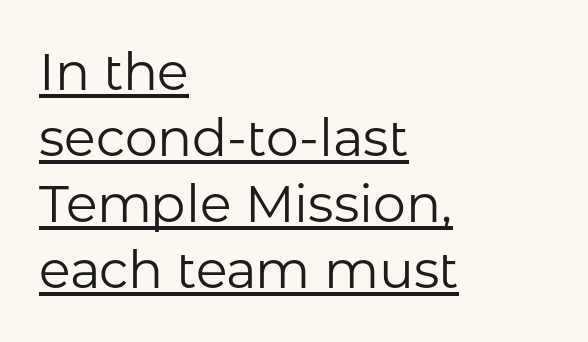
Q: Is the text bold? A: No.
Q: Is the text italic (slanted)? A: No, it is upright.
Q: Is the typeface a serif or a sans-serif typeface? A: Sans-serif.
Q: Is the text underlined? A: Yes.
Q: How is the paragraph aligned? A: Left-aligned.
Q: Is the spacing between letters normal or unusually wide? A: Normal.
Q: Is the spacing between lines tight, normal or loose? A: Normal.
Q: Width (condensed, normal, or wide)? A: Normal.
Q: Stroke contrast? A: Low.
Q: x-height? A: Medium.
Q: Monospaced? A: No.
